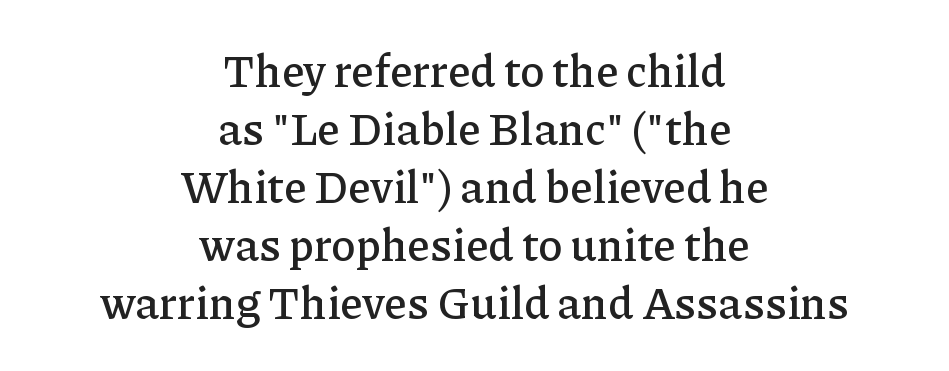
Q: Is the text italic (slanted)? A: No, it is upright.
Q: Is the typeface a serif or a sans-serif typeface? A: Serif.
Q: Is the text underlined? A: No.
Q: How is the paragraph aligned? A: Centered.
Q: Is the spacing between letters normal or unusually wide? A: Normal.
Q: Is the spacing between lines tight, normal or loose? A: Normal.
Q: Width (condensed, normal, or wide)? A: Normal.
Q: Stroke contrast? A: Low.
Q: x-height? A: Medium.
Q: Monospaced? A: No.
